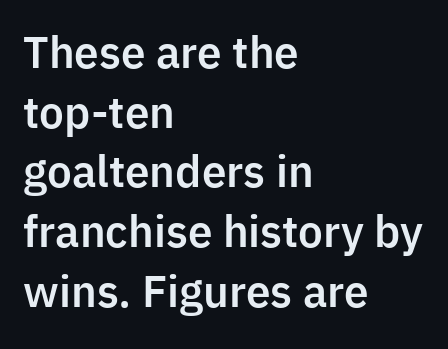
The image shows 42 px sans-serif type, upright; set left-aligned, normal line spacing (1.42x), normal letter spacing, not underlined; low stroke contrast and a medium x-height.
